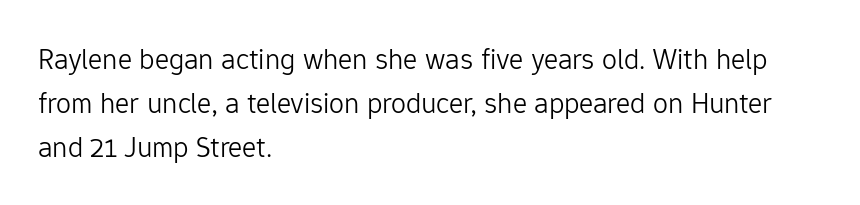
Q: Is the text bold? A: No.
Q: Is the text italic (slanted)? A: No, it is upright.
Q: Is the typeface a serif or a sans-serif typeface? A: Sans-serif.
Q: Is the text underlined? A: No.
Q: How is the paragraph aligned? A: Left-aligned.
Q: Is the spacing between letters normal or unusually wide? A: Normal.
Q: Is the spacing between lines tight, normal or loose? A: Normal.
Q: Width (condensed, normal, or wide)? A: Normal.
Q: Stroke contrast? A: Low.
Q: x-height? A: Medium.
Q: Monospaced? A: No.
